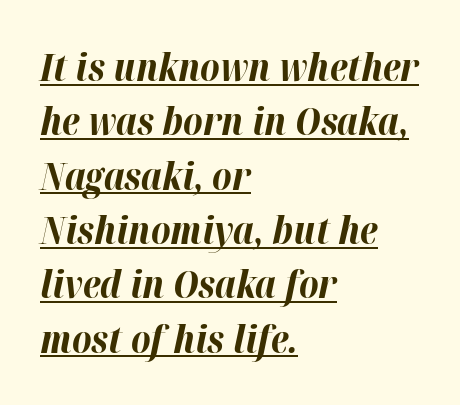
The image shows 38 px bold type, italic (leaning right); set left-aligned, normal line spacing (1.43x), normal letter spacing, underlined; high stroke contrast and a medium x-height.
